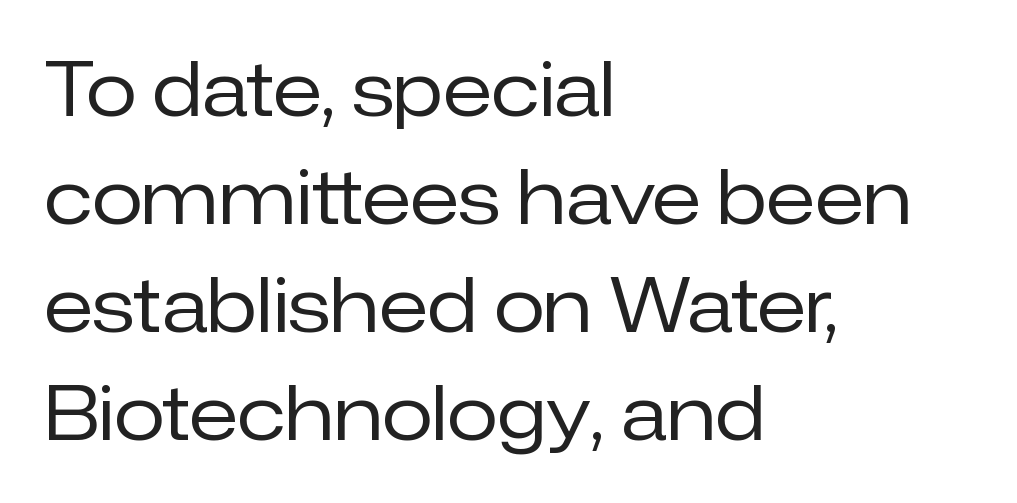
{"serif": "no", "italic": "no", "bold": "no", "weight": "regular", "width": "normal", "stroke_contrast": "low", "x_height": "medium", "monospaced": "no", "underline": "no", "align": "left", "line_spacing": "normal", "line_spacing_ratio": 1.46, "letter_spacing": "normal", "letter_spacing_em": 0.0, "glyph_px": 74}
